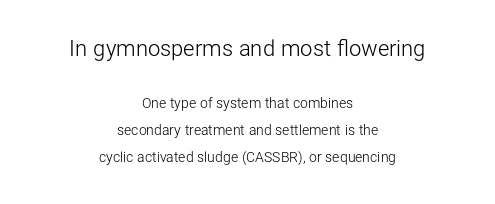
{"italic": "no", "bold": "no", "underline": "no", "align": "center", "line_spacing": "loose", "line_spacing_ratio": 1.93, "letter_spacing": "normal", "letter_spacing_em": 0.0, "larger_block": "first", "size_ratio": 1.57, "glyph_px": 22}
